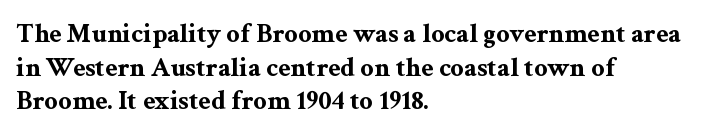
The image shows 27 px bold type, upright; set left-aligned, normal line spacing (1.25x), normal letter spacing, not underlined.
